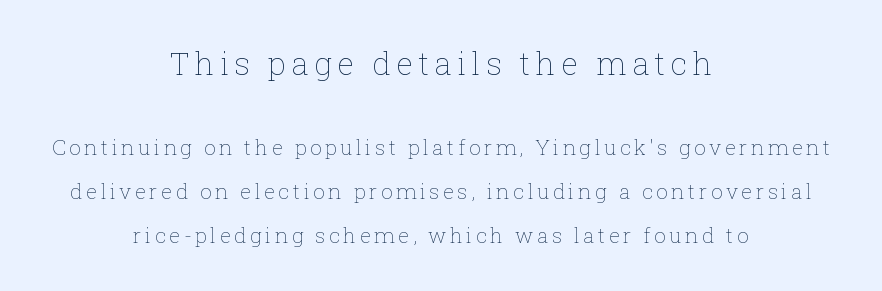
Widely set lines give the paragraph a tall, airy silhouette. Ordinary non-slanted type is in use. Is this a fixed-width face? No — the glyphs have proportional, varying widths. Stroke mass is kept to a normal reading level or below.
